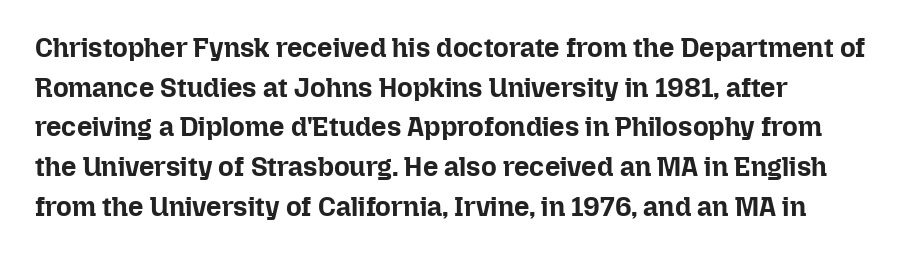
Q: Is the text bold? A: Yes.
Q: Is the text italic (slanted)? A: No, it is upright.
Q: Is the text underlined? A: No.
Q: Is the spacing between letters normal or unusually wide? A: Normal.
Q: Is the spacing between lines tight, normal or loose? A: Normal.
